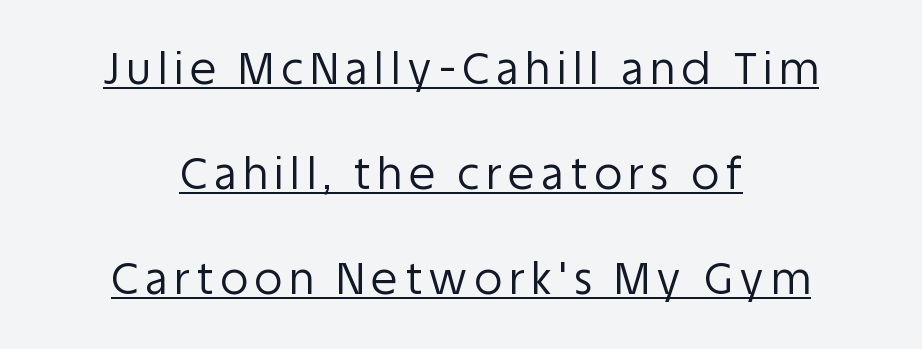
Q: Is the text bold? A: No.
Q: Is the text italic (slanted)? A: No, it is upright.
Q: Is the typeface a serif or a sans-serif typeface? A: Sans-serif.
Q: Is the text underlined? A: Yes.
Q: How is the paragraph aligned? A: Centered.
Q: Is the spacing between lines tight, normal or loose? A: Loose.
Q: Width (condensed, normal, or wide)? A: Normal.
Q: Stroke contrast? A: Low.
Q: x-height? A: Large.
Q: Monospaced? A: No.
